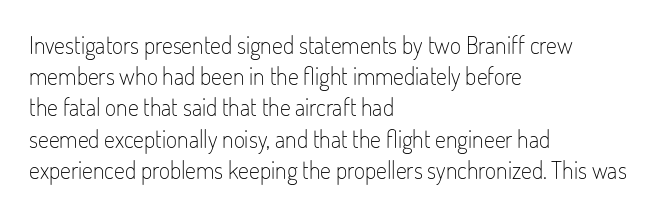
The ragged edge is on the right, which tells us the setting is flush left. The passage shown is not underscored anywhere. These lines were composed using upright roman letters. This sample uses plain, unmodified letter spacing. Reading down the column, the eye jumps a familiar distance to each next line.
